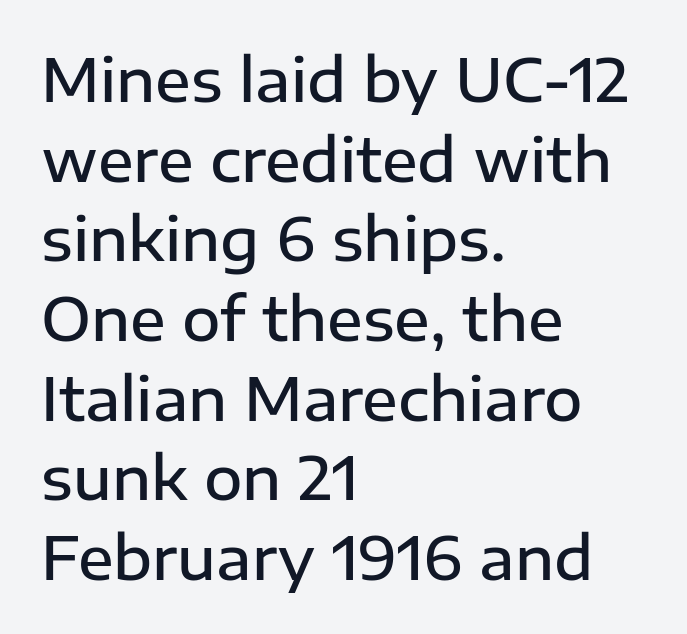
{"serif": "no", "italic": "no", "bold": "semi", "weight": "semibold", "width": "normal", "stroke_contrast": "low", "x_height": "medium", "monospaced": "no", "underline": "no", "align": "left", "line_spacing": "normal", "line_spacing_ratio": 1.35, "letter_spacing": "normal", "letter_spacing_em": 0.0, "glyph_px": 59}
